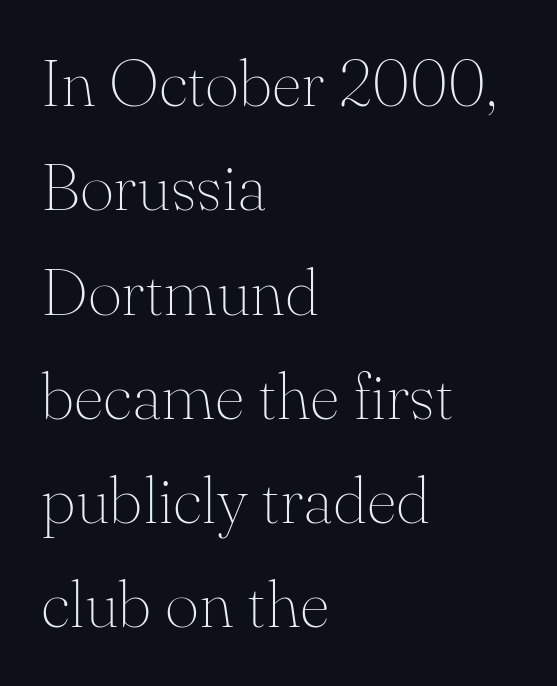
Q: Is the text bold? A: No.
Q: Is the text italic (slanted)? A: No, it is upright.
Q: Is the typeface a serif or a sans-serif typeface? A: Serif.
Q: Is the text underlined? A: No.
Q: How is the paragraph aligned? A: Left-aligned.
Q: Is the spacing between letters normal or unusually wide? A: Normal.
Q: Is the spacing between lines tight, normal or loose? A: Normal.
Q: Width (condensed, normal, or wide)? A: Normal.
Q: Stroke contrast? A: Medium.
Q: x-height? A: Small.
Q: Monospaced? A: No.
